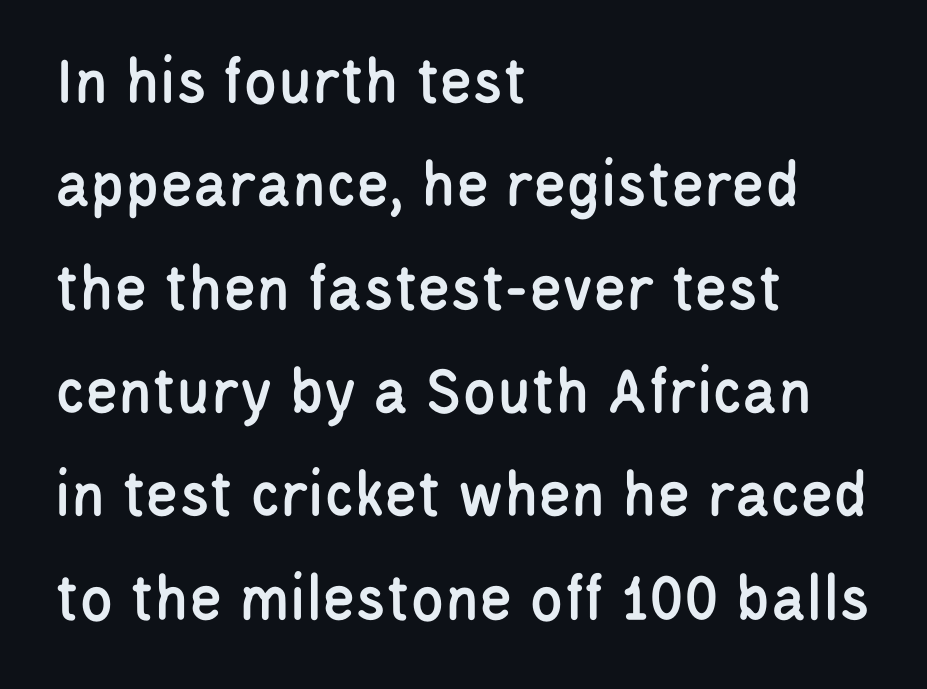
{"serif": "no", "italic": "no", "width": "condensed", "stroke_contrast": "low", "x_height": "large", "monospaced": "no", "underline": "no", "align": "left", "line_spacing": "normal", "line_spacing_ratio": 1.52, "letter_spacing": "normal", "letter_spacing_em": 0.0, "glyph_px": 68}
